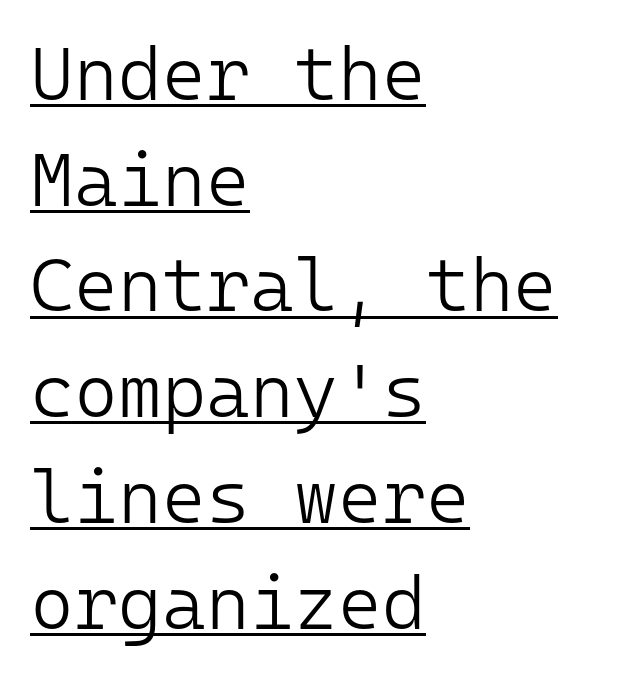
Q: Is the text bold? A: No.
Q: Is the text italic (slanted)? A: No, it is upright.
Q: Is the typeface a serif or a sans-serif typeface? A: Sans-serif.
Q: Is the text underlined? A: Yes.
Q: How is the paragraph aligned? A: Left-aligned.
Q: Is the spacing between letters normal or unusually wide? A: Normal.
Q: Is the spacing between lines tight, normal or loose? A: Normal.
Q: Width (condensed, normal, or wide)? A: Normal.
Q: Stroke contrast? A: Low.
Q: x-height? A: Medium.
Q: Monospaced? A: Yes.
